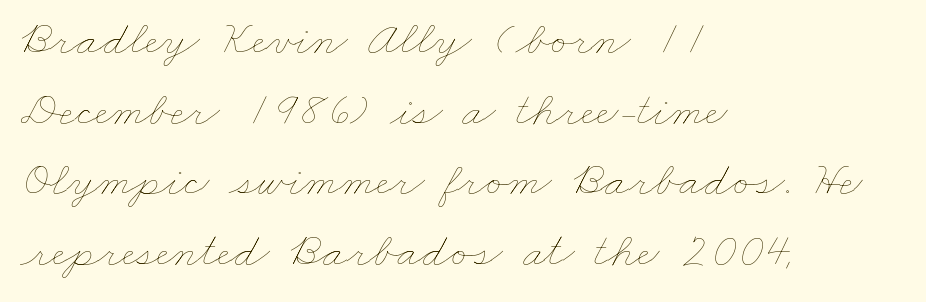
The image shows 49 px thin, wide type; set left-aligned, normal line spacing (1.44x), normal letter spacing, not underlined; low stroke contrast and a small x-height.
